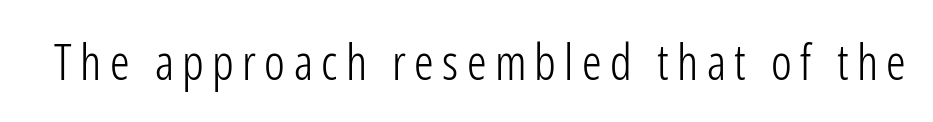
The space beneath each line is pristine and unruled. Examine the stroke ends and you'll find no serifs. In terms of posture, this sample is upright. Is this a heavy cut? Hardly; it is regular or lighter. Think of a printed novel: that variable character pitch is what you see here.
